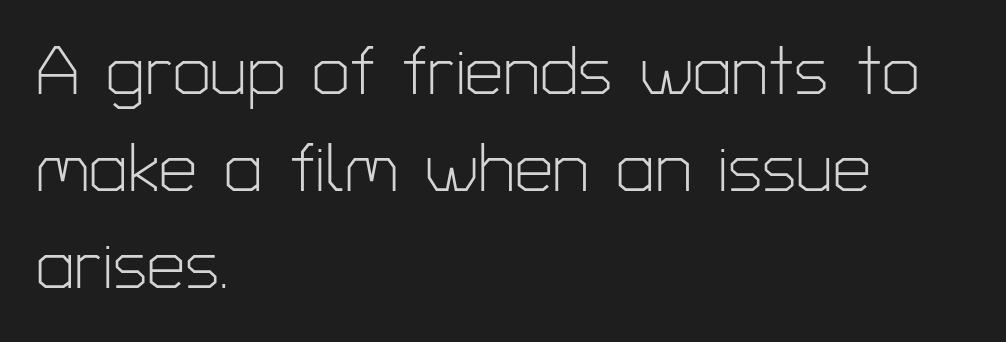
{"serif": "no", "italic": "no", "bold": "no", "weight": "light", "width": "normal", "stroke_contrast": "low", "x_height": "medium", "monospaced": "no", "underline": "no", "align": "left", "line_spacing": "normal", "line_spacing_ratio": 1.43, "letter_spacing": "normal", "letter_spacing_em": 0.0, "glyph_px": 68}
